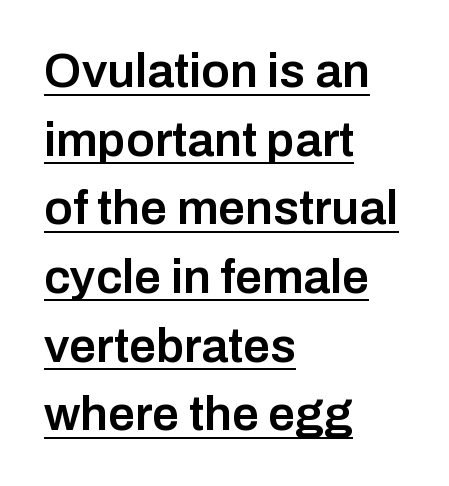
The gaps between neighbouring characters are ordinary and unremarkable. Each line of the rendering has a horizontal stroke beneath the glyphs. This block has exactly the height ordinary leading produces. Do the characters align in a grid? No, the font is proportional. Nope, not italic — everything's standing straight.
